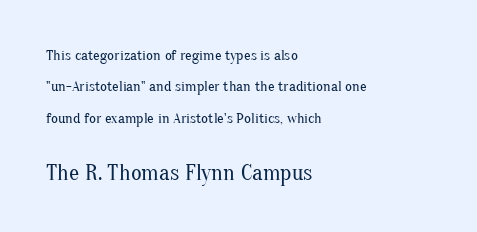
The block of text is sparse from top to bottom, with ample space between rows. The passage shown begins with its smaller block and ends with its larger one. Spacing between characters is what you'd get straight out of the box. Stems and bowls with no extra thickness — not bold.
